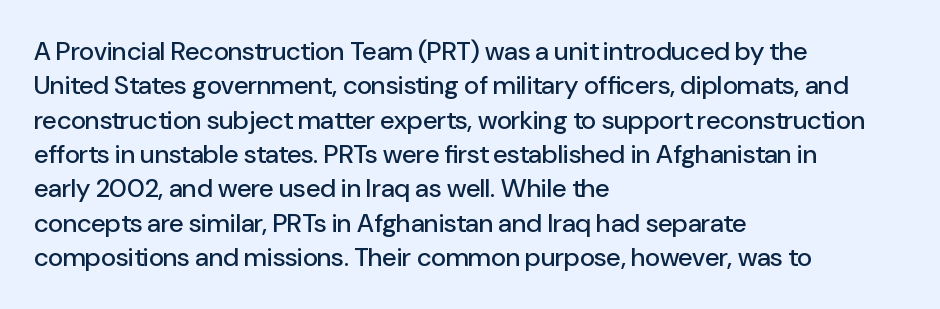
Here the glyphs are tracked normally, forming tight word shapes. Notice how the passage keeps a crisp vertical edge on the left only. A normal amount of white space separates one row of letters from the next. The string is rendered with underlining switched off.
